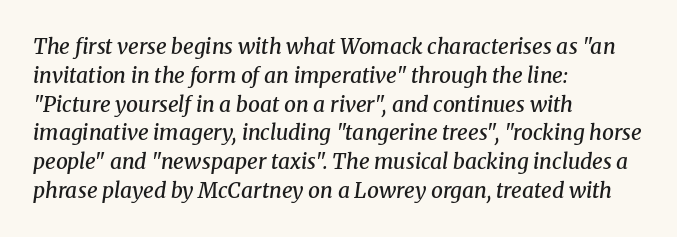
{"italic": "yes", "lean": "right", "slant_degrees": 8, "bold": "semi", "underline": "no", "align": "left", "line_spacing": "normal", "line_spacing_ratio": 1.37, "letter_spacing": "normal", "letter_spacing_em": 0.0, "glyph_px": 21}
